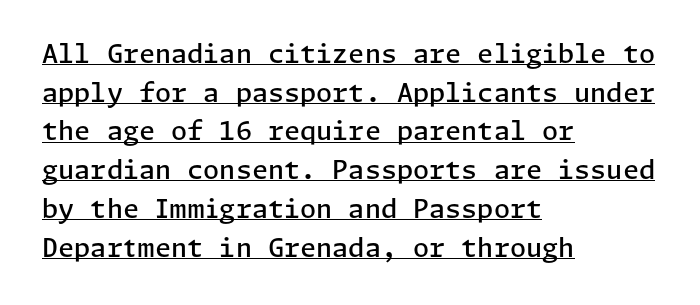
The image shows 26 px text type, upright; set left-aligned, normal line spacing (1.49x), normal letter spacing, underlined.
